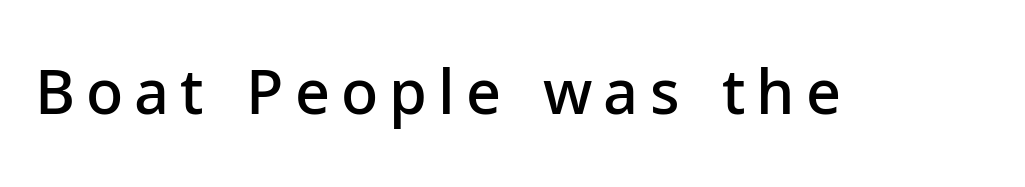
Nope, not italic — everything's standing straight. Decoration check: the copy has no underline. Here the designer chose a conventional face with non-uniform glyph widths. The typeface chosen for these lines omits serifs. This is the in-between weight designers call semibold or demi.
